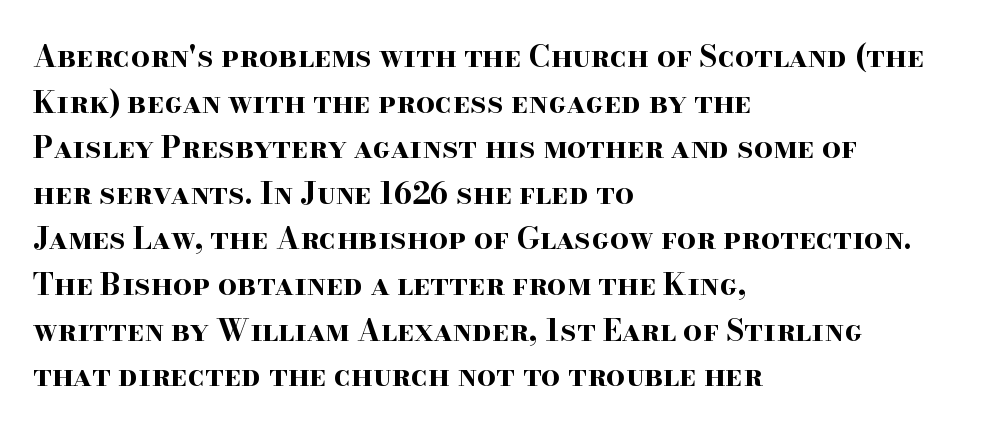
Leading matches the norm, producing a regular column. Quick note: not italic, upright. Plain, unruled lines of type. In CSS terms this would be text-align: left. Do the characters align in a grid? No, the font is proportional.
